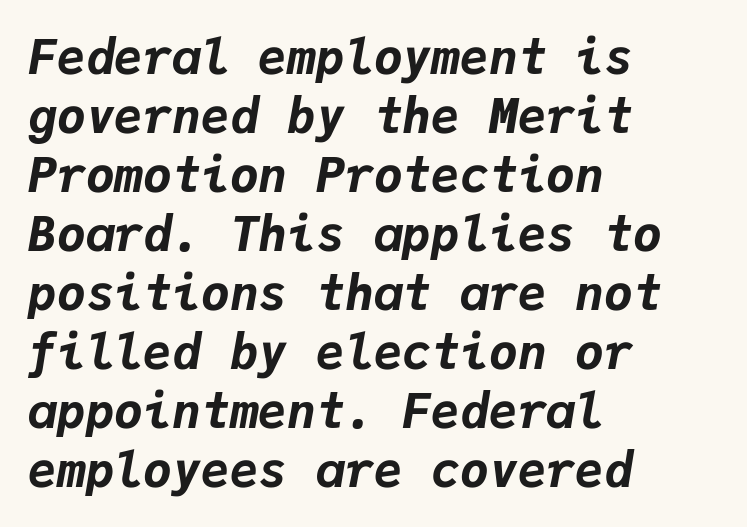
{"italic": "yes", "lean": "right", "slant_degrees": 9, "bold": "yes", "weight": "bold", "width": "normal", "stroke_contrast": "low", "x_height": "medium", "monospaced": "yes", "underline": "no", "align": "left", "line_spacing_ratio": 1.23, "letter_spacing": "normal", "letter_spacing_em": 0.0, "glyph_px": 48}
